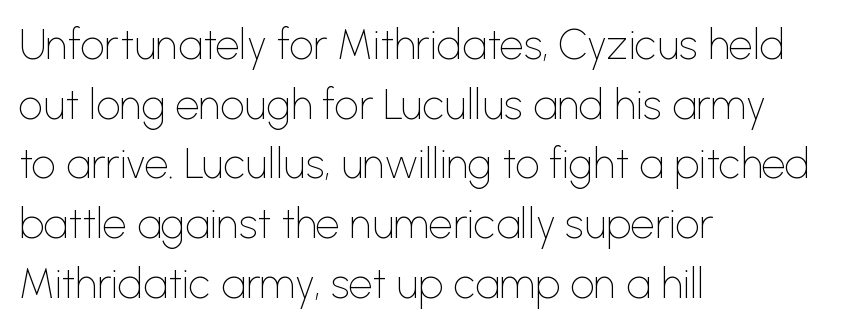
{"serif": "no", "italic": "no", "bold": "no", "weight": "thin", "width": "normal", "stroke_contrast": "low", "x_height": "medium", "monospaced": "no", "underline": "no", "align": "left", "line_spacing": "normal", "line_spacing_ratio": 1.42, "letter_spacing": "normal", "letter_spacing_em": 0.0, "glyph_px": 42}
